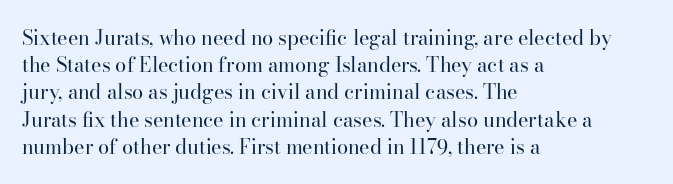
Q: Is the text bold? A: No.
Q: Is the text italic (slanted)? A: No, it is upright.
Q: Is the text underlined? A: No.
Q: How is the paragraph aligned? A: Left-aligned.
Q: Is the spacing between letters normal or unusually wide? A: Normal.
Q: Is the spacing between lines tight, normal or loose? A: Normal.
